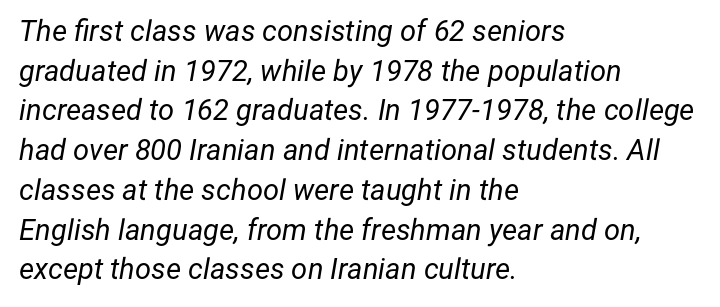
The image shows 29 px regular-weight type, italic (leaning right); set left-aligned, normal line spacing (1.37x), normal letter spacing, not underlined; low stroke contrast and a medium x-height.
